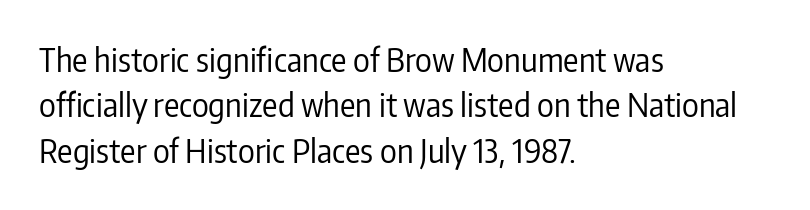
The image shows 32 px regular-weight, condensed sans-serif type, upright; set left-aligned, normal line spacing (1.42x), normal letter spacing, not underlined; low stroke contrast and a medium x-height.
